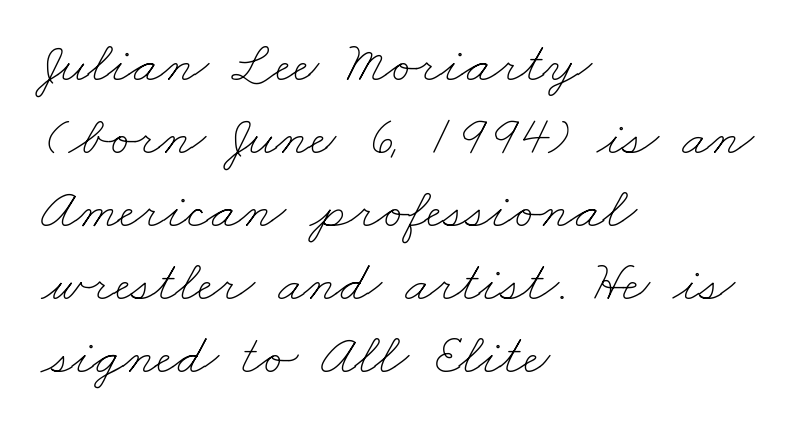
In terms of leading, this rendering sits right in the middle. The face used here is rendered with its standard letterfit. One-word summary of the alignment: left. The face used here is proportionally spaced, like ordinary book or web type.
